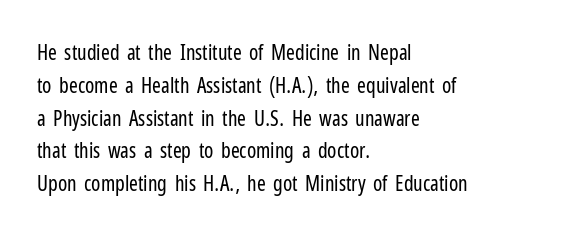
Q: Is the text bold? A: No.
Q: Is the text italic (slanted)? A: No, it is upright.
Q: Is the text underlined? A: No.
Q: How is the paragraph aligned? A: Left-aligned.
Q: Is the spacing between letters normal or unusually wide? A: Normal.
Q: Is the spacing between lines tight, normal or loose? A: Normal.
